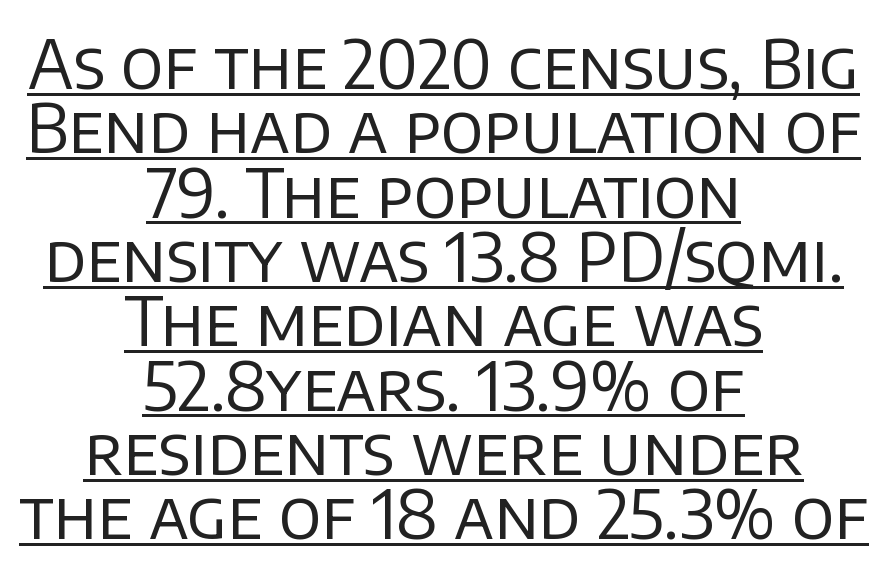
The image shows 67 px regular-weight sans-serif type, upright; set centered, tight line spacing (0.96x), normal letter spacing, underlined; low stroke contrast and a large x-height.
